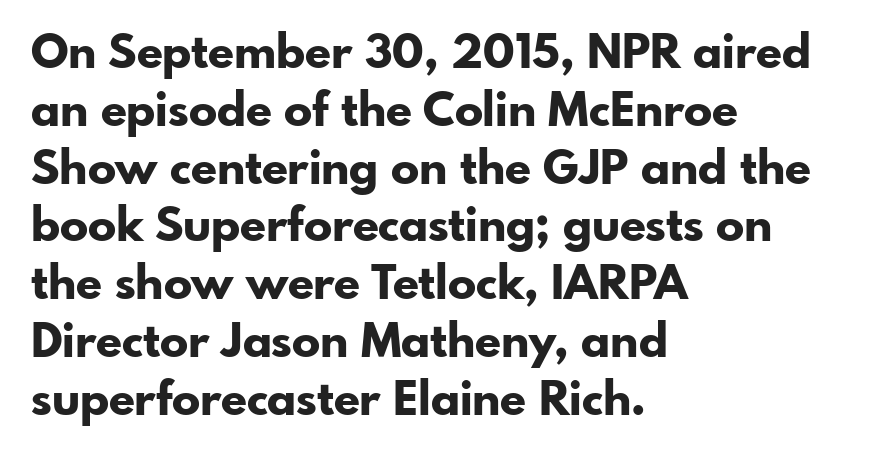
The image shows 47 px bold sans-serif type, upright; set left-aligned, line spacing 1.23x, normal letter spacing, not underlined; low stroke contrast and a small x-height.
